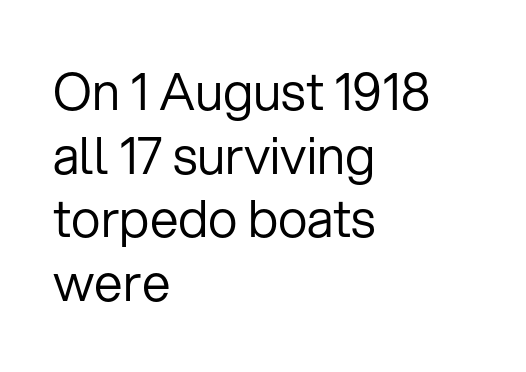
The image shows 51 px regular-weight sans-serif type, upright; set left-aligned, normal line spacing (1.25x), normal letter spacing, not underlined; low stroke contrast and a medium x-height.
